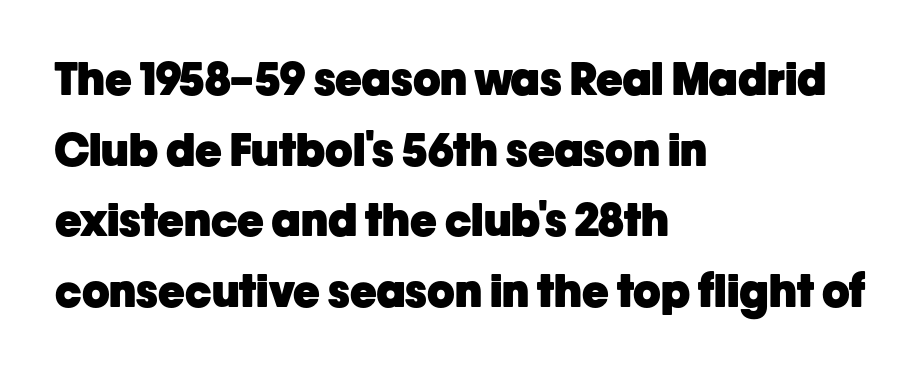
Q: Is the text bold? A: Yes.
Q: Is the text italic (slanted)? A: No, it is upright.
Q: Is the typeface a serif or a sans-serif typeface? A: Sans-serif.
Q: Is the text underlined? A: No.
Q: How is the paragraph aligned? A: Left-aligned.
Q: Is the spacing between letters normal or unusually wide? A: Normal.
Q: Is the spacing between lines tight, normal or loose? A: Normal.
Q: Width (condensed, normal, or wide)? A: Normal.
Q: Stroke contrast? A: Low.
Q: x-height? A: Medium.
Q: Monospaced? A: No.
